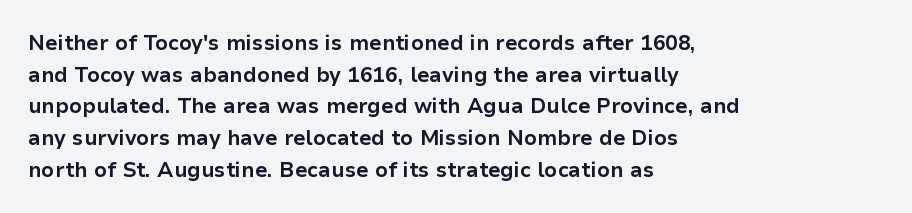
The image shows 21 px bold type, upright; set left-aligned, normal line spacing (1.51x), normal letter spacing, not underlined.
